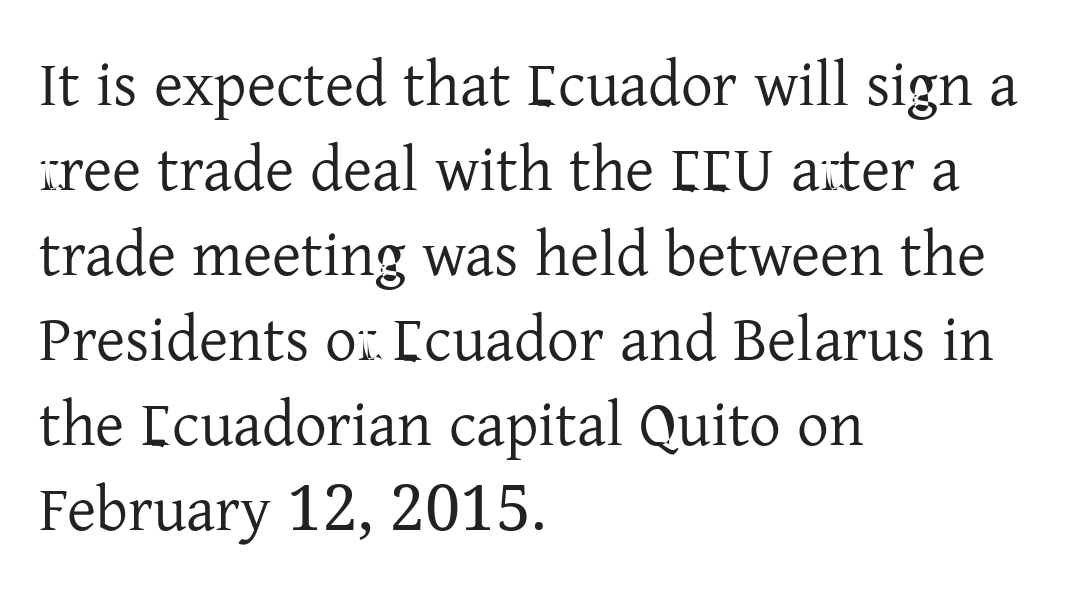
Q: Is the text bold? A: No.
Q: Is the text italic (slanted)? A: No, it is upright.
Q: Is the typeface a serif or a sans-serif typeface? A: Serif.
Q: Is the text underlined? A: No.
Q: How is the paragraph aligned? A: Left-aligned.
Q: Is the spacing between letters normal or unusually wide? A: Normal.
Q: Is the spacing between lines tight, normal or loose? A: Normal.
Q: Width (condensed, normal, or wide)? A: Normal.
Q: Stroke contrast? A: Low.
Q: x-height? A: Medium.
Q: Monospaced? A: No.
